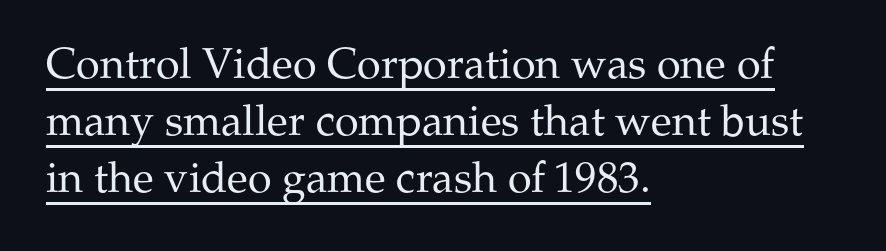
Q: Is the text bold? A: No.
Q: Is the text italic (slanted)? A: No, it is upright.
Q: Is the typeface a serif or a sans-serif typeface? A: Serif.
Q: Is the text underlined? A: Yes.
Q: How is the paragraph aligned? A: Left-aligned.
Q: Is the spacing between letters normal or unusually wide? A: Normal.
Q: Is the spacing between lines tight, normal or loose? A: Normal.
Q: Width (condensed, normal, or wide)? A: Normal.
Q: Stroke contrast? A: Medium.
Q: x-height? A: Medium.
Q: Monospaced? A: No.
